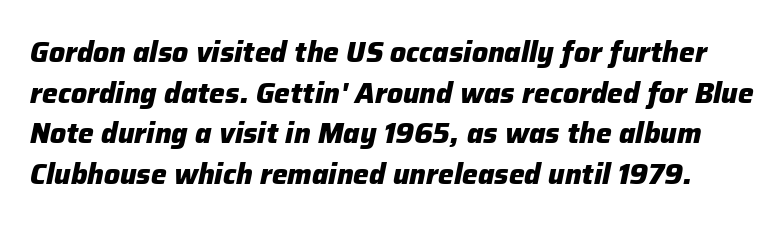
Q: Is the text bold? A: Yes.
Q: Is the text italic (slanted)? A: Yes, it leans right by about 12 degrees.
Q: Is the text underlined? A: No.
Q: Is the spacing between letters normal or unusually wide? A: Normal.
Q: Is the spacing between lines tight, normal or loose? A: Normal.
Q: Width (condensed, normal, or wide)? A: Normal.
Q: Stroke contrast? A: Low.
Q: x-height? A: Medium.
Q: Monospaced? A: No.
